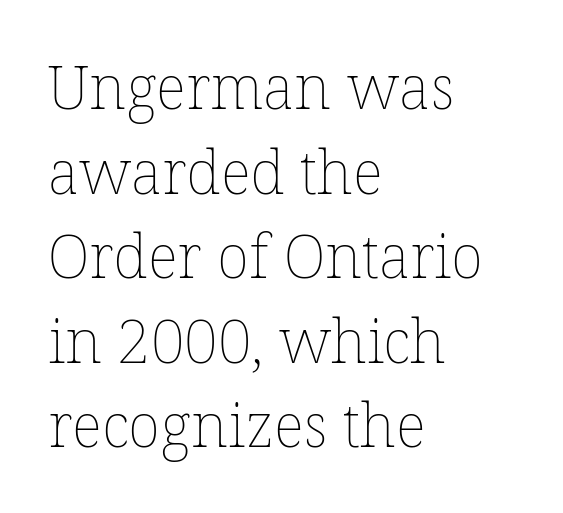
Q: Is the text bold? A: No.
Q: Is the text italic (slanted)? A: No, it is upright.
Q: Is the text underlined? A: No.
Q: How is the paragraph aligned? A: Left-aligned.
Q: Is the spacing between letters normal or unusually wide? A: Normal.
Q: Is the spacing between lines tight, normal or loose? A: Normal.
Q: Width (condensed, normal, or wide)? A: Normal.
Q: Stroke contrast? A: Low.
Q: x-height? A: Medium.
Q: Monospaced? A: No.
